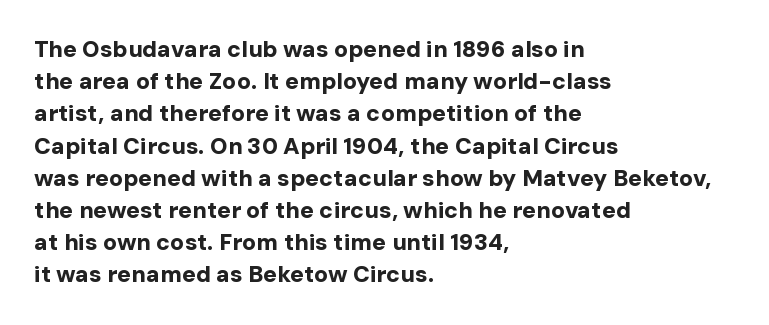
Teacher's note: observe the even left margin — that is flush-left alignment. Tracking here is standard; glyphs follow each other at the usual distance. Horizontal bands of white between lines are of average thickness. Is the type bold? Yes — the strokes are clearly thick and heavy. This is the regular roman posture of the typeface.
